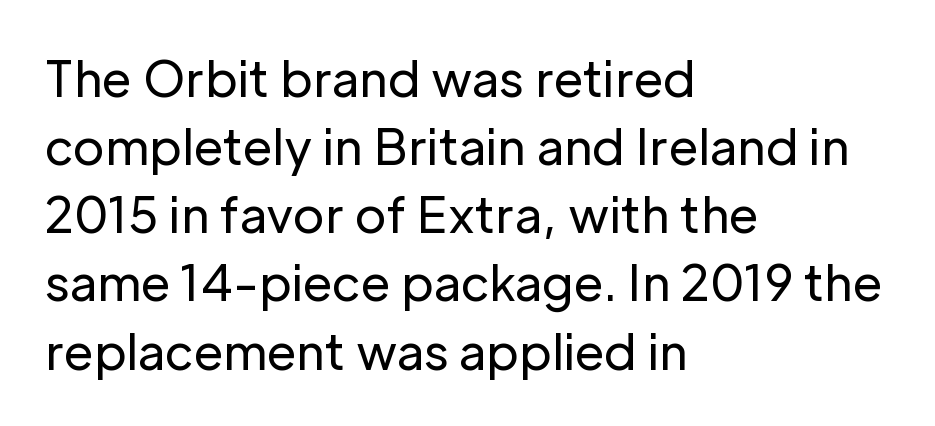
Q: Is the text bold? A: No.
Q: Is the text italic (slanted)? A: No, it is upright.
Q: Is the typeface a serif or a sans-serif typeface? A: Sans-serif.
Q: Is the text underlined? A: No.
Q: How is the paragraph aligned? A: Left-aligned.
Q: Is the spacing between letters normal or unusually wide? A: Normal.
Q: Is the spacing between lines tight, normal or loose? A: Normal.
Q: Width (condensed, normal, or wide)? A: Normal.
Q: Stroke contrast? A: Low.
Q: x-height? A: Medium.
Q: Monospaced? A: No.
